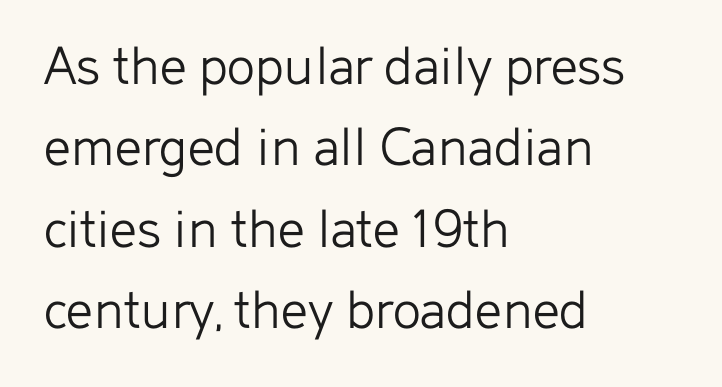
The image shows 59 px light sans-serif type, upright; set left-aligned, normal line spacing (1.38x), normal letter spacing, not underlined; low stroke contrast and a medium x-height.
